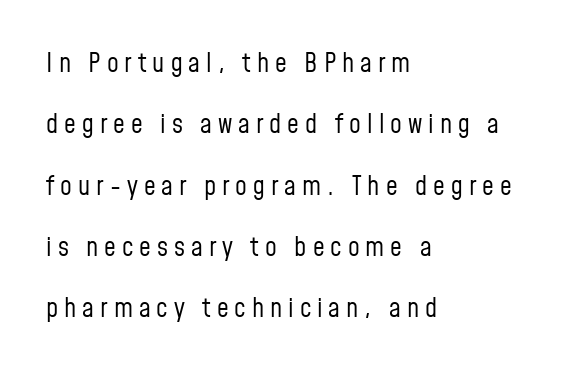
Q: Is the text bold? A: No.
Q: Is the text italic (slanted)? A: No, it is upright.
Q: Is the text underlined? A: No.
Q: How is the paragraph aligned? A: Left-aligned.
Q: Is the spacing between letters normal or unusually wide? A: Unusually wide.
Q: Is the spacing between lines tight, normal or loose? A: Loose.
